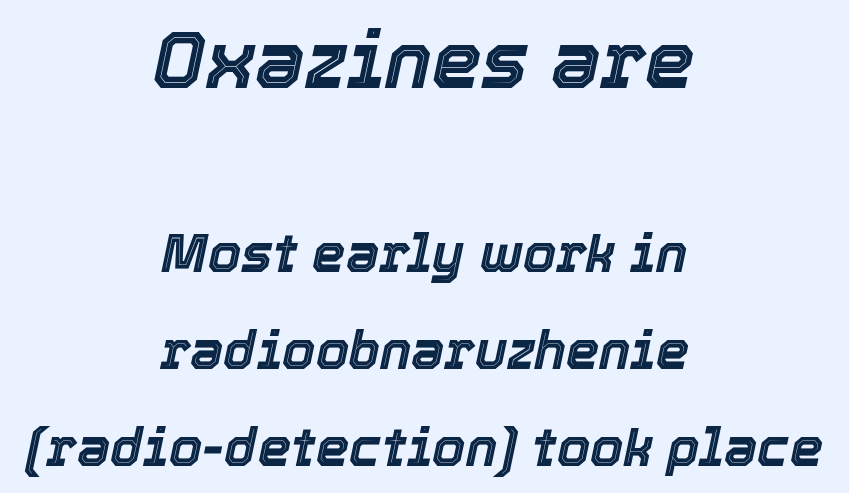
The image shows 79 px text type, italic (leaning right); set centered, line spacing 1.83x, normal letter spacing, not underlined; the first (top) block is 1.49x larger; a medium x-height.
